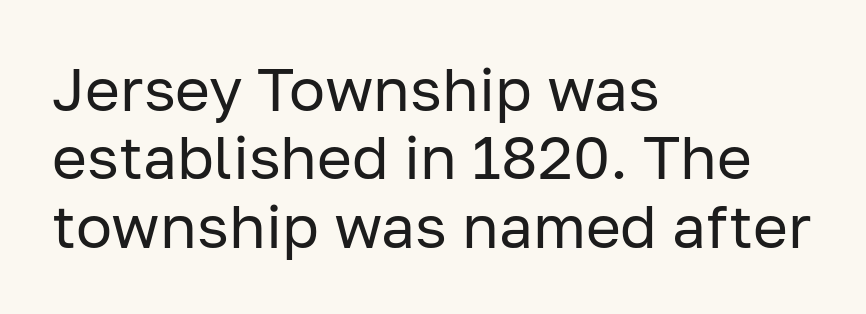
Q: Is the text bold? A: No.
Q: Is the text italic (slanted)? A: No, it is upright.
Q: Is the typeface a serif or a sans-serif typeface? A: Sans-serif.
Q: Is the text underlined? A: No.
Q: How is the paragraph aligned? A: Left-aligned.
Q: Is the spacing between letters normal or unusually wide? A: Normal.
Q: Is the spacing between lines tight, normal or loose? A: Tight.
Q: Width (condensed, normal, or wide)? A: Normal.
Q: Stroke contrast? A: Low.
Q: x-height? A: Medium.
Q: Monospaced? A: No.
